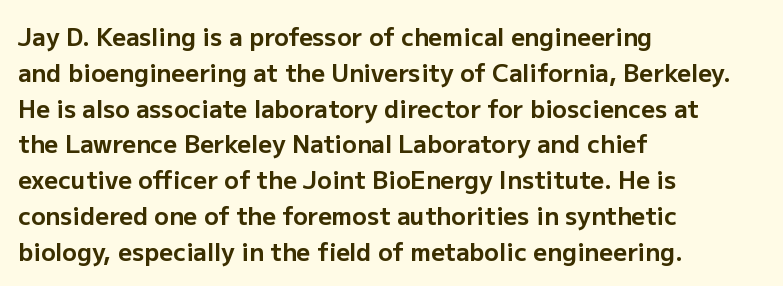
The image shows 24 px bold type, upright; set left-aligned, normal line spacing (1.49x), normal letter spacing, not underlined.
